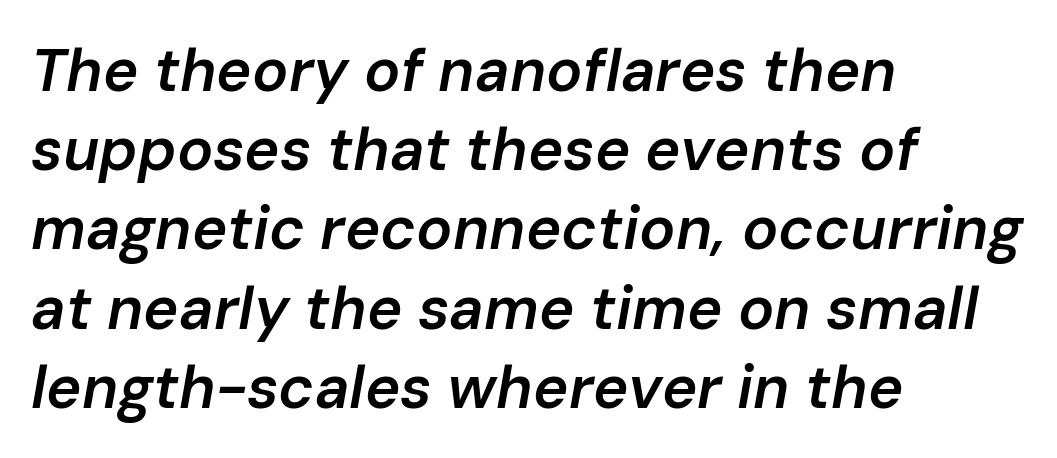
Q: Is the text bold? A: Semi-bold.
Q: Is the text italic (slanted)? A: Yes, it leans right by about 10 degrees.
Q: Is the text underlined? A: No.
Q: How is the paragraph aligned? A: Left-aligned.
Q: Is the spacing between letters normal or unusually wide? A: Normal.
Q: Is the spacing between lines tight, normal or loose? A: Normal.
Q: Width (condensed, normal, or wide)? A: Normal.
Q: Stroke contrast? A: Low.
Q: x-height? A: Medium.
Q: Monospaced? A: No.
